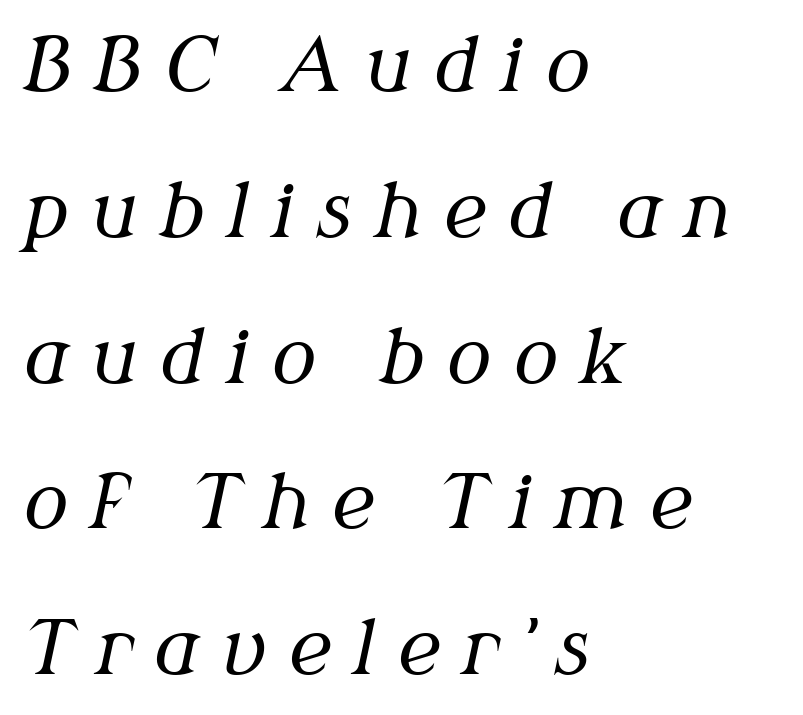
Q: Is the text bold? A: No.
Q: Is the text italic (slanted)? A: Yes, it leans right by about 12 degrees.
Q: Is the typeface a serif or a sans-serif typeface? A: Serif.
Q: Is the text underlined? A: No.
Q: How is the paragraph aligned? A: Left-aligned.
Q: Is the spacing between letters normal or unusually wide? A: Unusually wide.
Q: Is the spacing between lines tight, normal or loose? A: Loose.
Q: Width (condensed, normal, or wide)? A: Normal.
Q: Stroke contrast? A: Medium.
Q: x-height? A: Medium.
Q: Monospaced? A: No.
